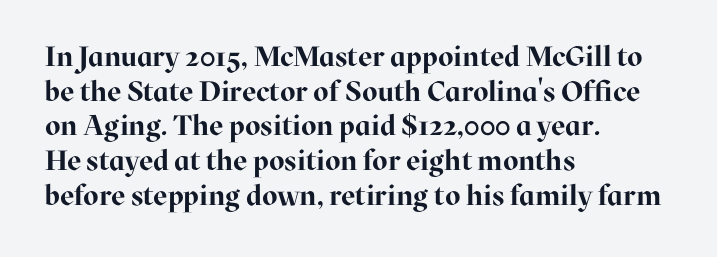
Q: Is the text bold? A: Yes.
Q: Is the text italic (slanted)? A: No, it is upright.
Q: Is the typeface a serif or a sans-serif typeface? A: Serif.
Q: Is the text underlined? A: No.
Q: How is the paragraph aligned? A: Left-aligned.
Q: Is the spacing between letters normal or unusually wide? A: Normal.
Q: Width (condensed, normal, or wide)? A: Normal.
Q: Stroke contrast? A: High.
Q: x-height? A: Medium.
Q: Monospaced? A: No.
